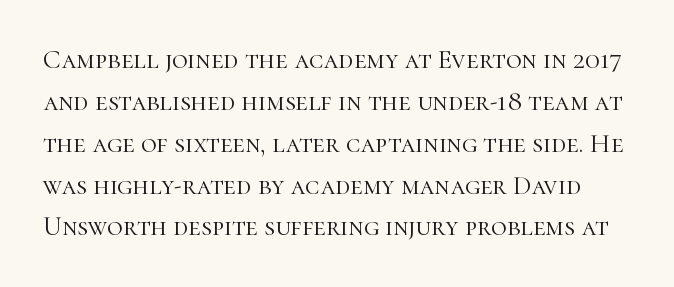
Q: Is the text bold? A: No.
Q: Is the text italic (slanted)? A: No, it is upright.
Q: Is the text underlined? A: No.
Q: Is the spacing between letters normal or unusually wide? A: Normal.
Q: Is the spacing between lines tight, normal or loose? A: Normal.
